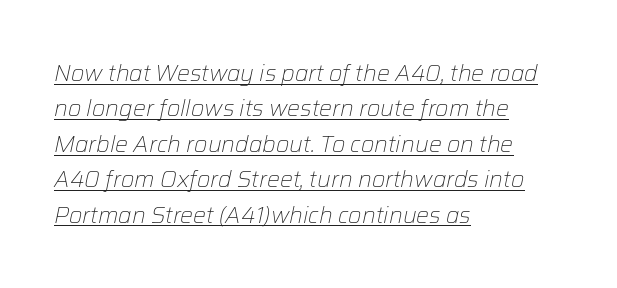
The image shows 23 px text type, italic (leaning right); set left-aligned, normal line spacing (1.54x), normal letter spacing, underlined.
